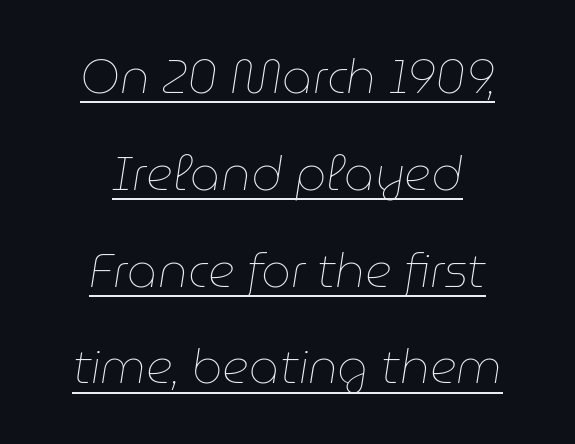
The image shows 47 px thin type, italic (leaning right); set centered, loose line spacing (2.06x), normal letter spacing, underlined; low stroke contrast and a medium x-height.
